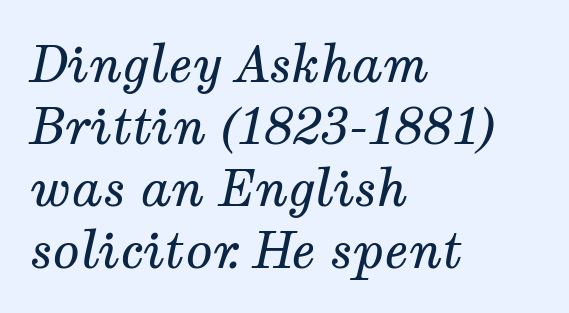
No letter is thick-stroked: the sample isn't bold. A serif font was chosen for this passage. This sample is left-justified, so line endings fall wherever the words run out. The rendering uses natural spacing where letterforms have individual widths.
